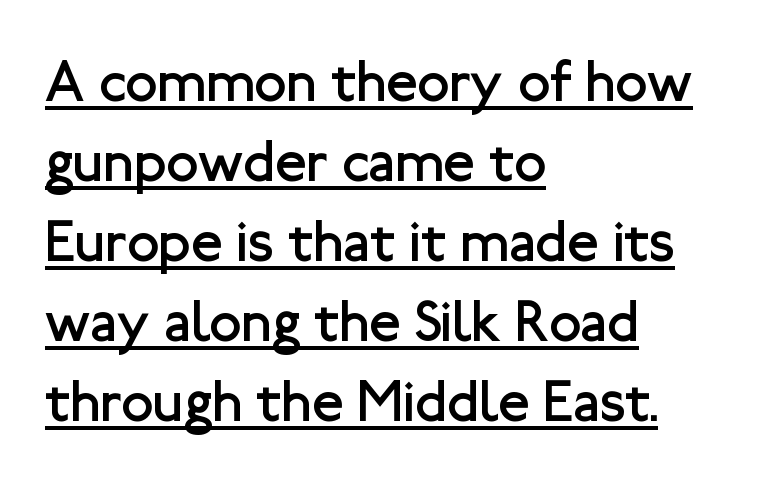
Q: Is the text bold? A: No.
Q: Is the text italic (slanted)? A: No, it is upright.
Q: Is the typeface a serif or a sans-serif typeface? A: Sans-serif.
Q: Is the text underlined? A: Yes.
Q: How is the paragraph aligned? A: Left-aligned.
Q: Is the spacing between letters normal or unusually wide? A: Normal.
Q: Is the spacing between lines tight, normal or loose? A: Normal.
Q: Width (condensed, normal, or wide)? A: Normal.
Q: Stroke contrast? A: Low.
Q: x-height? A: Medium.
Q: Monospaced? A: No.
